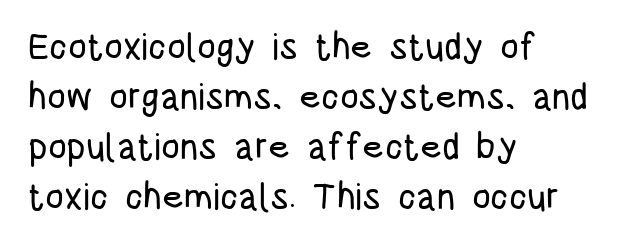
{"serif": "no", "italic": "no", "width": "condensed", "stroke_contrast": "low", "x_height": "large", "monospaced": "no", "underline": "no", "align": "left", "line_spacing": "normal", "line_spacing_ratio": 1.35, "letter_spacing": "normal", "letter_spacing_em": 0.0, "glyph_px": 37}
